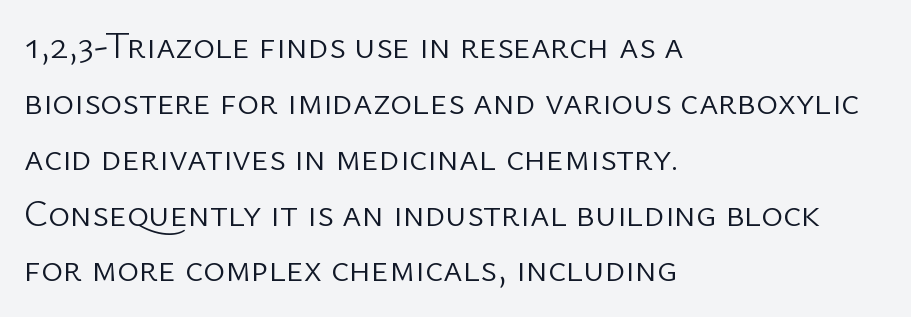
The image shows 37 px light sans-serif type, upright; set left-aligned, normal line spacing (1.51x), normal letter spacing, not underlined; low stroke contrast and a medium x-height.
